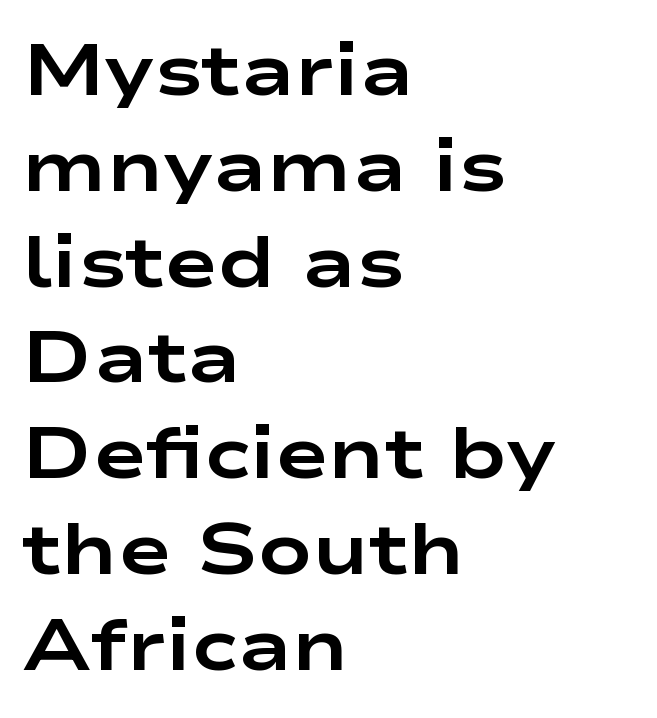
Inter-character spacing is left at the font's built-in metrics. The text block is weighted toward the left margin, trailing off unevenly rightward. Letters rest on an invisible, unmarked baseline. These lines are rendered in a variable-pitch font. Are there feet on the stems? There aren't — it's a sans. Unlike italic type, these characters show no tilt at all.
